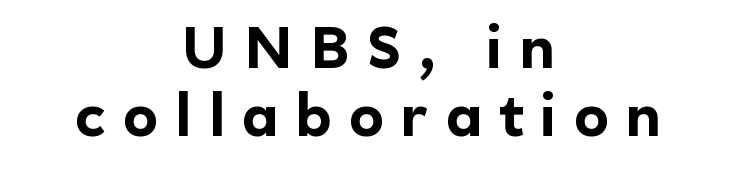
The image shows 58 px bold sans-serif type, upright; set centered, line spacing 1.17x, unusually wide letter spacing (+0.3 em), not underlined; a medium x-height.
